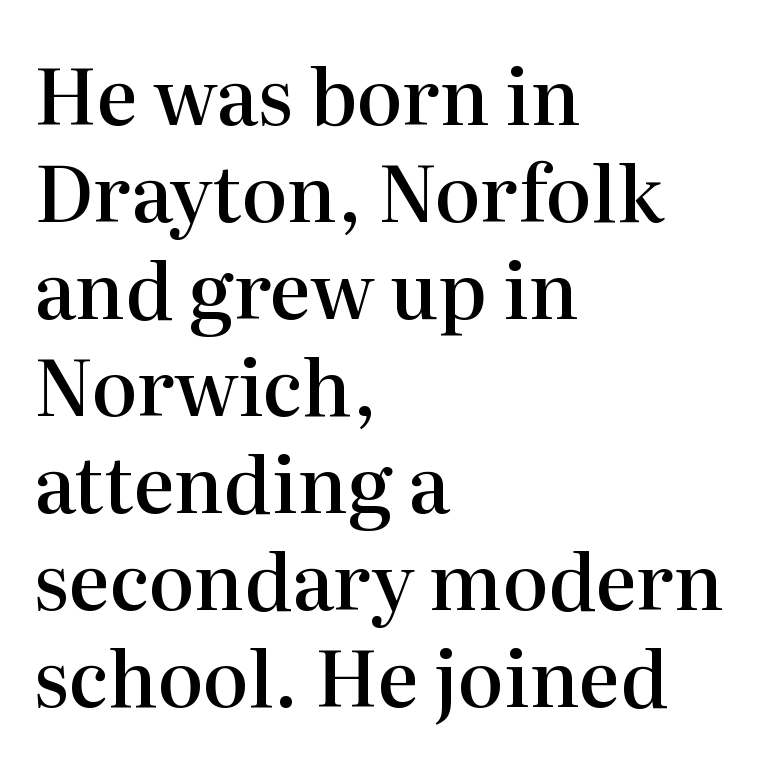
Default kerning and tracking; the words read as compact shapes. If you drew a line through each stem, it would be perfectly vertical. Where is the straight margin? On the left. The rendering uses natural spacing where letterforms have individual widths. Font category for this specimen: serif.
